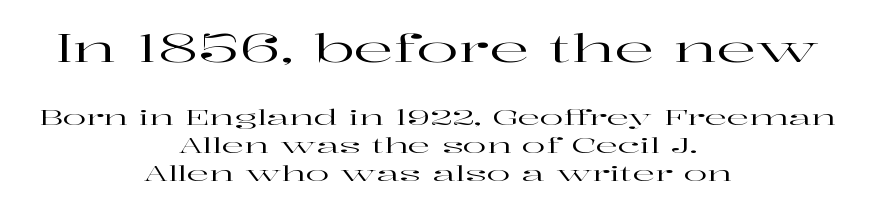
Q: Is the text italic (slanted)? A: No, it is upright.
Q: Is the typeface a serif or a sans-serif typeface? A: Serif.
Q: Is the text underlined? A: No.
Q: How is the paragraph aligned? A: Centered.
Q: Is the spacing between letters normal or unusually wide? A: Normal.
Q: Is the spacing between lines tight, normal or loose? A: Normal.
Q: Which block of text is set in a larger size, the first (top) or the second (bottom)? A: The first (top) one.
Q: Width (condensed, normal, or wide)? A: Wide.
Q: Stroke contrast? A: High.
Q: x-height? A: Medium.
Q: Monospaced? A: No.
